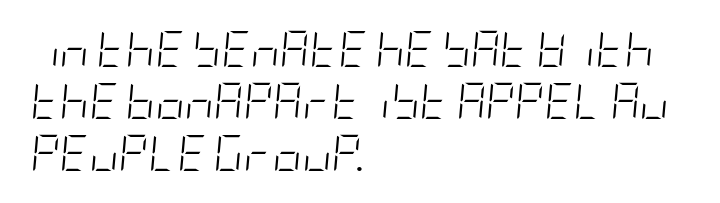
{"italic": "yes", "lean": "right", "slant_degrees": 5, "bold": "no", "weight": "light", "width": "condensed", "stroke_contrast": "low", "x_height": "large", "underline": "no", "align": "left", "line_spacing": "normal", "line_spacing_ratio": 1.45, "letter_spacing": "normal", "letter_spacing_em": 0.0, "glyph_px": 36}
